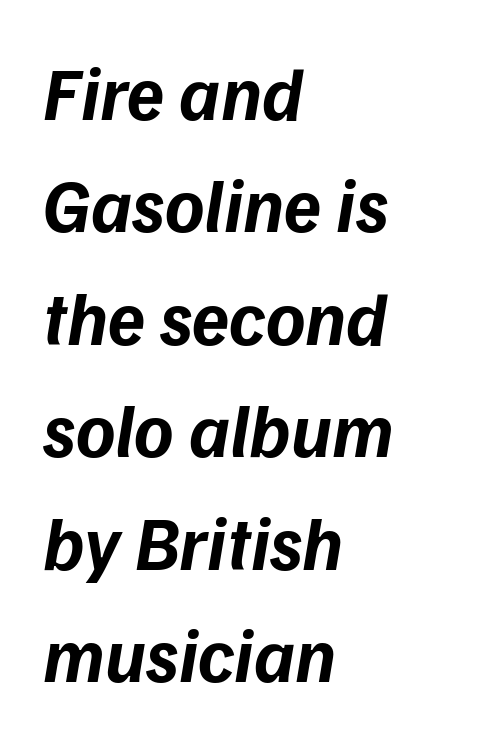
{"serif": "no", "bold": "yes", "weight": "bold", "width": "normal", "stroke_contrast": "low", "x_height": "medium", "monospaced": "no", "underline": "no", "align": "left", "line_spacing": "normal", "line_spacing_ratio": 1.5, "letter_spacing": "normal", "letter_spacing_em": 0.0, "glyph_px": 75}
